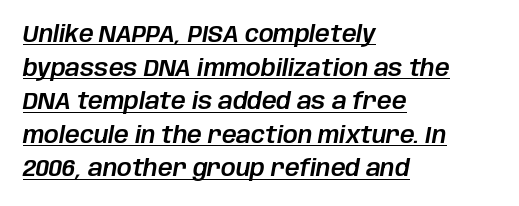
Q: Is the text italic (slanted)? A: Yes, it leans right by about 10 degrees.
Q: Is the text underlined? A: Yes.
Q: How is the paragraph aligned? A: Left-aligned.
Q: Is the spacing between letters normal or unusually wide? A: Normal.
Q: Is the spacing between lines tight, normal or loose? A: Normal.
